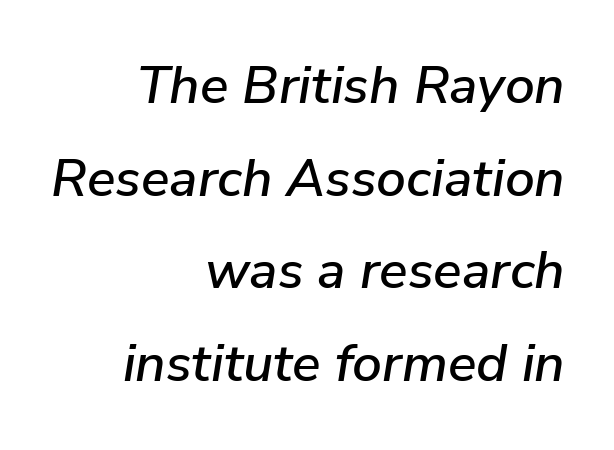
{"italic": "yes", "lean": "right", "slant_degrees": 9, "width": "normal", "stroke_contrast": "low", "x_height": "medium", "monospaced": "no", "underline": "no", "align": "right", "line_spacing_ratio": 1.75, "letter_spacing": "normal", "letter_spacing_em": 0.0, "glyph_px": 53}
